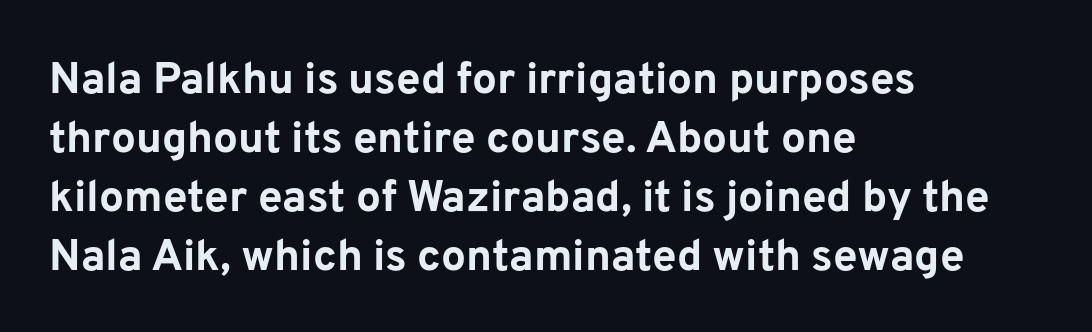
Q: Is the text bold? A: Yes.
Q: Is the text italic (slanted)? A: No, it is upright.
Q: Is the typeface a serif or a sans-serif typeface? A: Sans-serif.
Q: Is the text underlined? A: No.
Q: How is the paragraph aligned? A: Left-aligned.
Q: Is the spacing between letters normal or unusually wide? A: Normal.
Q: Is the spacing between lines tight, normal or loose? A: Normal.
Q: Width (condensed, normal, or wide)? A: Normal.
Q: Stroke contrast? A: Low.
Q: x-height? A: Medium.
Q: Monospaced? A: No.
